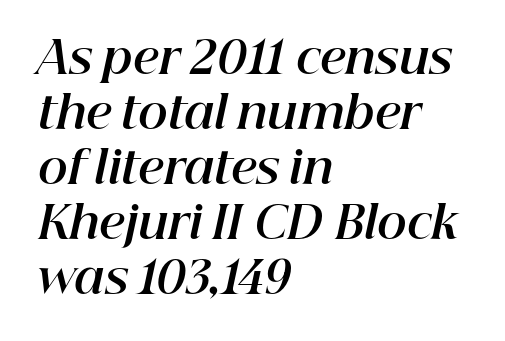
Q: Is the text bold? A: Yes.
Q: Is the text italic (slanted)? A: Yes, it leans right by about 12 degrees.
Q: Is the text underlined? A: No.
Q: How is the paragraph aligned? A: Left-aligned.
Q: Is the spacing between letters normal or unusually wide? A: Normal.
Q: Width (condensed, normal, or wide)? A: Normal.
Q: Stroke contrast? A: High.
Q: x-height? A: Medium.
Q: Monospaced? A: No.
